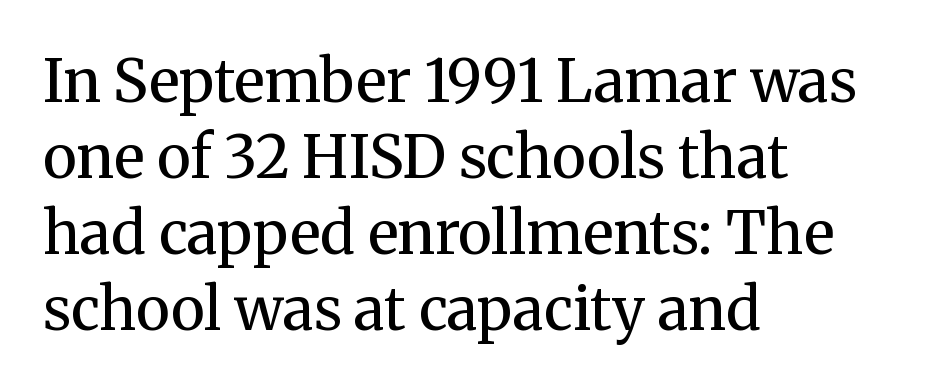
{"serif": "yes", "italic": "no", "bold": "no", "weight": "regular", "width": "normal", "stroke_contrast": "medium", "x_height": "medium", "monospaced": "no", "underline": "no", "align": "left", "line_spacing": "normal", "line_spacing_ratio": 1.29, "letter_spacing": "normal", "letter_spacing_em": 0.0, "glyph_px": 59}
